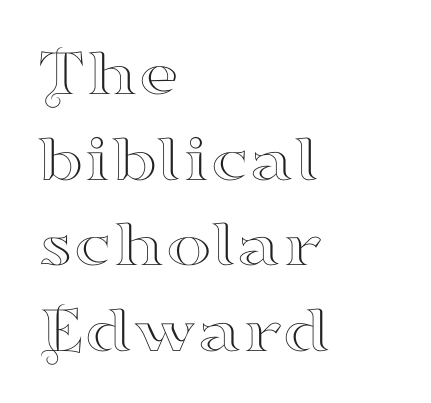
{"serif": "yes", "italic": "no", "width": "wide", "stroke_contrast": "high", "x_height": "small", "monospaced": "no", "underline": "no", "align": "left", "line_spacing_ratio": 1.24, "letter_spacing": "normal", "letter_spacing_em": 0.0, "glyph_px": 69}
